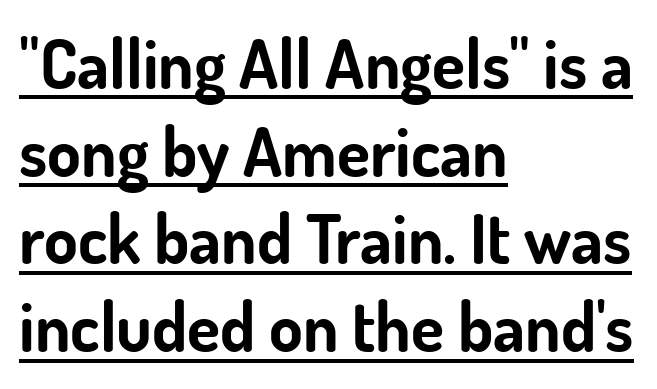
{"serif": "no", "italic": "no", "bold": "yes", "weight": "bold", "width": "normal", "stroke_contrast": "low", "x_height": "small", "monospaced": "no", "underline": "yes", "align": "left", "line_spacing": "normal", "line_spacing_ratio": 1.29, "letter_spacing": "normal", "letter_spacing_em": 0.0, "glyph_px": 68}
